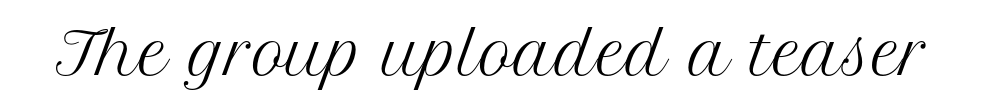
The image shows 57 px regular-weight serif type; set normal letter spacing, not underlined; medium stroke contrast and a medium x-height.
